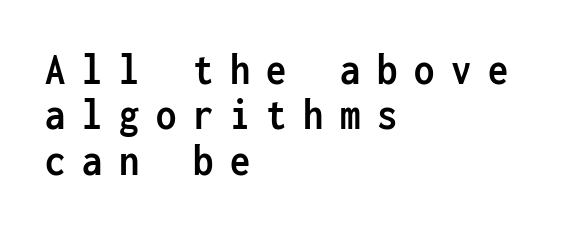
{"serif": "no", "italic": "no", "bold": "yes", "weight": "semibold", "width": "condensed", "stroke_contrast": "low", "x_height": "medium", "monospaced": "yes", "underline": "no", "align": "left", "line_spacing": "tight", "line_spacing_ratio": 1.01, "letter_spacing": "wide", "letter_spacing_em": 0.37, "glyph_px": 45}
